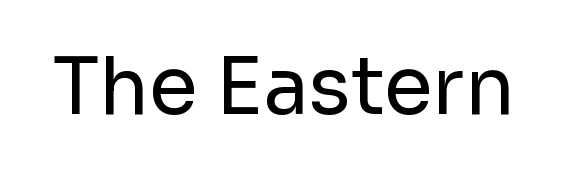
Q: Is the text bold? A: No.
Q: Is the text italic (slanted)? A: No, it is upright.
Q: Is the typeface a serif or a sans-serif typeface? A: Sans-serif.
Q: Is the text underlined? A: No.
Q: Is the spacing between letters normal or unusually wide? A: Normal.
Q: Width (condensed, normal, or wide)? A: Normal.
Q: Stroke contrast? A: Low.
Q: x-height? A: Medium.
Q: Monospaced? A: No.
